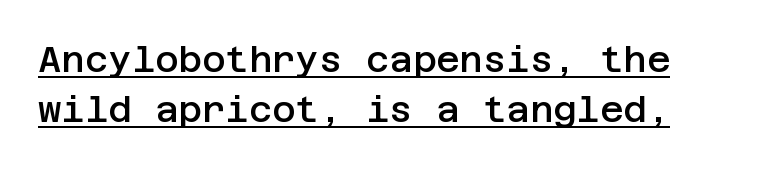
Q: Is the text bold? A: Semi-bold.
Q: Is the text italic (slanted)? A: No, it is upright.
Q: Is the typeface a serif or a sans-serif typeface? A: Sans-serif.
Q: Is the text underlined? A: Yes.
Q: Is the spacing between letters normal or unusually wide? A: Normal.
Q: Is the spacing between lines tight, normal or loose? A: Normal.
Q: Width (condensed, normal, or wide)? A: Normal.
Q: Stroke contrast? A: Low.
Q: x-height? A: Large.
